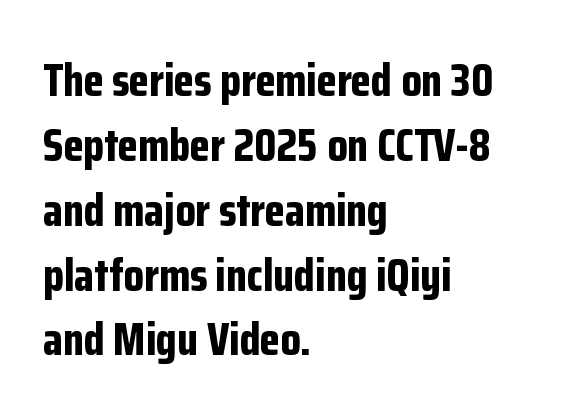
{"serif": "no", "italic": "no", "bold": "yes", "weight": "bold", "width": "condensed", "stroke_contrast": "low", "x_height": "medium", "monospaced": "no", "underline": "no", "align": "left", "line_spacing": "normal", "line_spacing_ratio": 1.41, "letter_spacing": "normal", "letter_spacing_em": 0.0, "glyph_px": 46}
